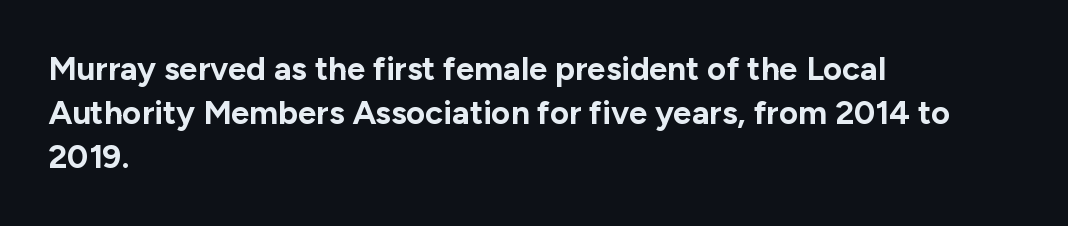
The image shows 33 px bold sans-serif type, upright; set left-aligned, normal line spacing (1.34x), normal letter spacing, not underlined; low stroke contrast and a medium x-height.
